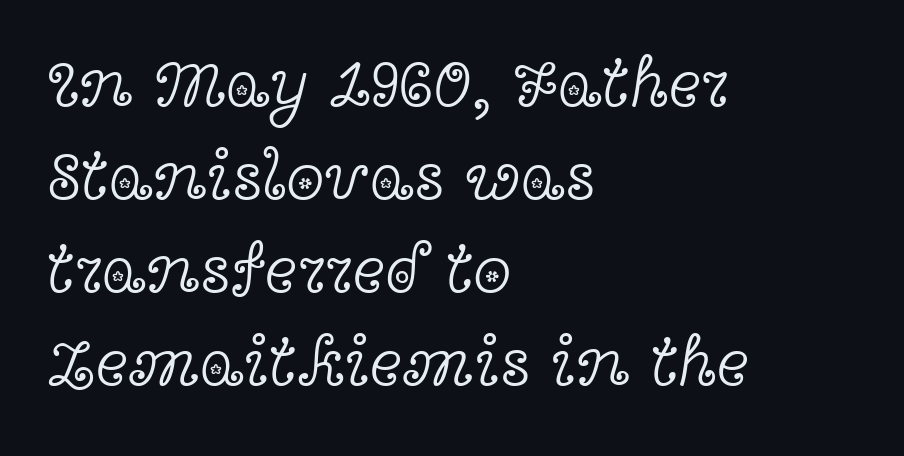
The image shows 69 px light, wide serif type; set left-aligned, normal line spacing (1.35x), normal letter spacing, not underlined; a medium x-height.
